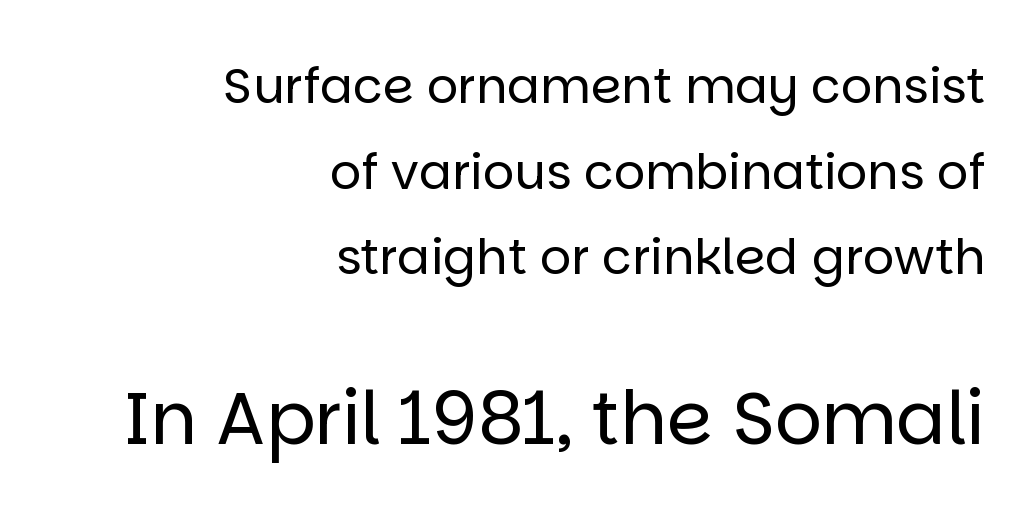
Q: Is the text bold? A: No.
Q: Is the text italic (slanted)? A: No, it is upright.
Q: Is the typeface a serif or a sans-serif typeface? A: Sans-serif.
Q: Is the text underlined? A: No.
Q: How is the paragraph aligned? A: Right-aligned.
Q: Is the spacing between letters normal or unusually wide? A: Normal.
Q: Which block of text is set in a larger size, the first (top) or the second (bottom)? A: The second (bottom) one.
Q: Width (condensed, normal, or wide)? A: Normal.
Q: Stroke contrast? A: Low.
Q: x-height? A: Large.
Q: Monospaced? A: No.
